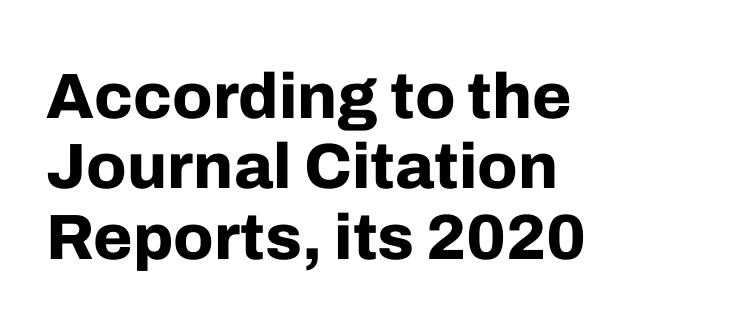
The rendering anchors every line to the left-hand side. Rows of type sit shoulder to shoulder in the vertical direction. Honestly, there is no underline to notice here at all. Tracking here is standard; glyphs follow each other at the usual distance.
